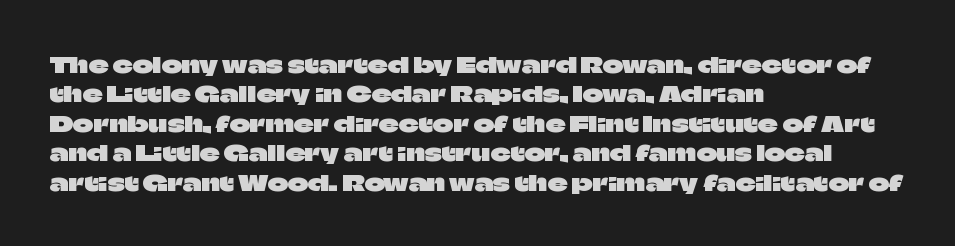
Reading down the block, your eye returns to a fixed left position each line. The type sits square on the baseline with zero lean. The space directly below the letters is spotless. Notice how descenders clear the ascenders below comfortably — that's standard leading. Each word holds together tightly as a unit, with standard inter-letter gaps.
